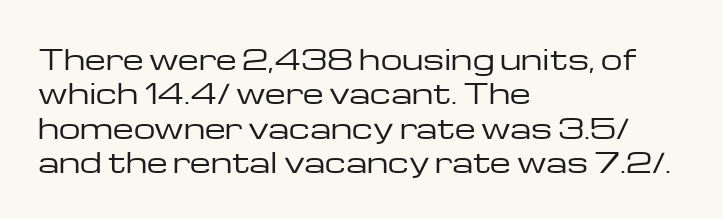
The image shows 27 px text type, upright; set left-aligned, normal line spacing (1.27x), normal letter spacing, not underlined.
